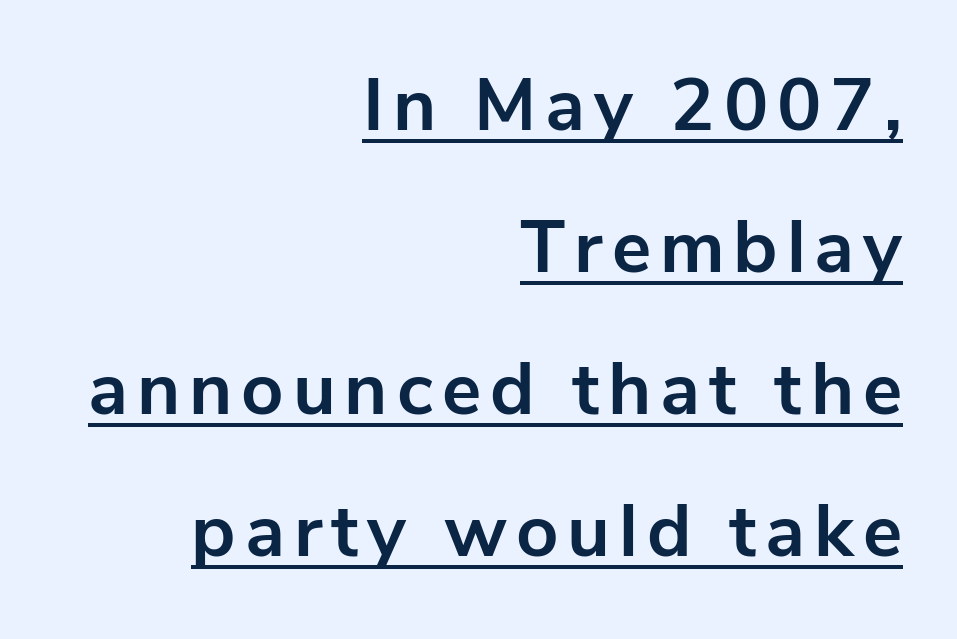
{"serif": "no", "italic": "no", "bold": "yes", "weight": "bold", "width": "normal", "stroke_contrast": "low", "x_height": "medium", "monospaced": "no", "underline": "yes", "align": "right", "line_spacing": "loose", "line_spacing_ratio": 1.92, "glyph_px": 74}
